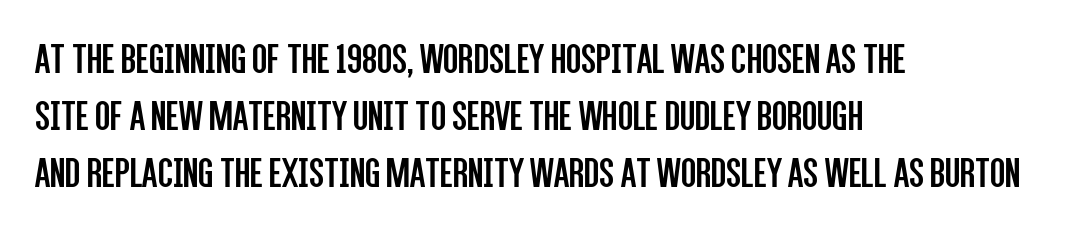
Q: Is the text bold? A: No.
Q: Is the text italic (slanted)? A: No, it is upright.
Q: Is the typeface a serif or a sans-serif typeface? A: Sans-serif.
Q: Is the text underlined? A: No.
Q: How is the paragraph aligned? A: Left-aligned.
Q: Is the spacing between letters normal or unusually wide? A: Normal.
Q: Is the spacing between lines tight, normal or loose? A: Normal.
Q: Width (condensed, normal, or wide)? A: Condensed.
Q: Stroke contrast? A: Low.
Q: x-height? A: Large.
Q: Monospaced? A: No.
